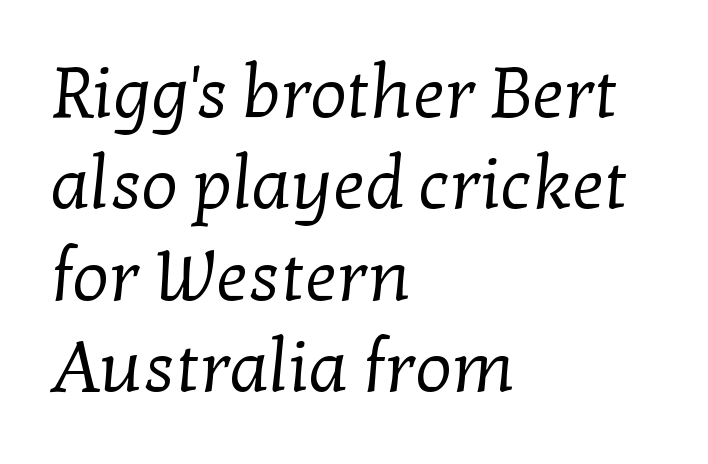
{"serif": "yes", "bold": "no", "weight": "regular", "width": "normal", "stroke_contrast": "low", "x_height": "medium", "monospaced": "no", "underline": "no", "align": "left", "line_spacing": "normal", "line_spacing_ratio": 1.27, "letter_spacing": "normal", "letter_spacing_em": 0.0, "glyph_px": 72}
